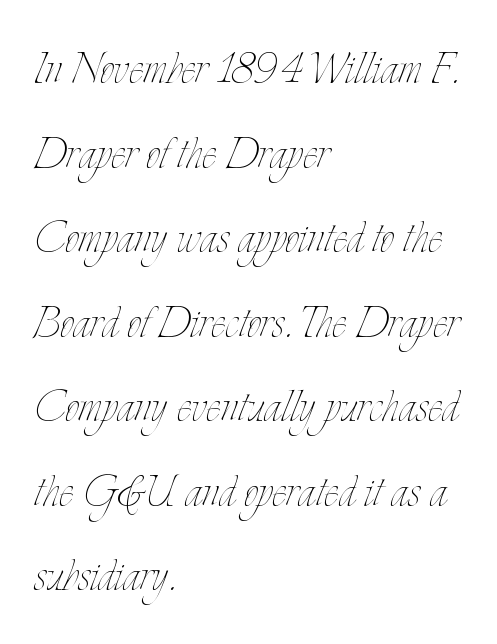
{"bold": "no", "weight": "thin", "width": "condensed", "stroke_contrast": "low", "x_height": "small", "monospaced": "no", "underline": "no", "align": "left", "line_spacing": "normal", "line_spacing_ratio": 1.51, "letter_spacing": "normal", "letter_spacing_em": 0.0, "glyph_px": 56}
